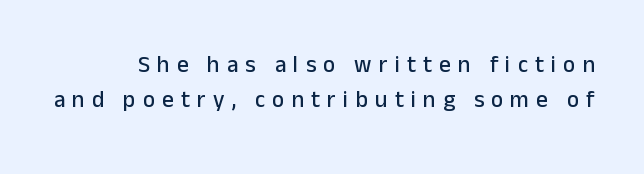
The image shows 23 px text type, upright; set normal line spacing (1.53x), unusually wide letter spacing (+0.31 em), not underlined.
